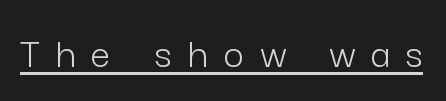
Q: Is the text bold? A: No.
Q: Is the text italic (slanted)? A: No, it is upright.
Q: Is the typeface a serif or a sans-serif typeface? A: Sans-serif.
Q: Is the text underlined? A: Yes.
Q: Is the spacing between letters normal or unusually wide? A: Unusually wide.
Q: Width (condensed, normal, or wide)? A: Normal.
Q: Stroke contrast? A: Low.
Q: x-height? A: Medium.
Q: Monospaced? A: No.
